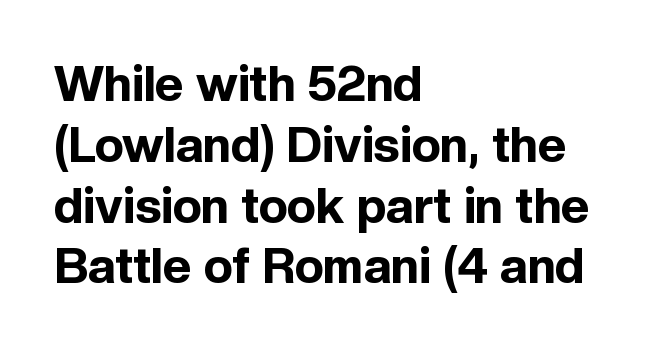
The image shows 49 px bold sans-serif type, upright; set left-aligned, line spacing 1.24x, normal letter spacing, not underlined; a medium x-height.
